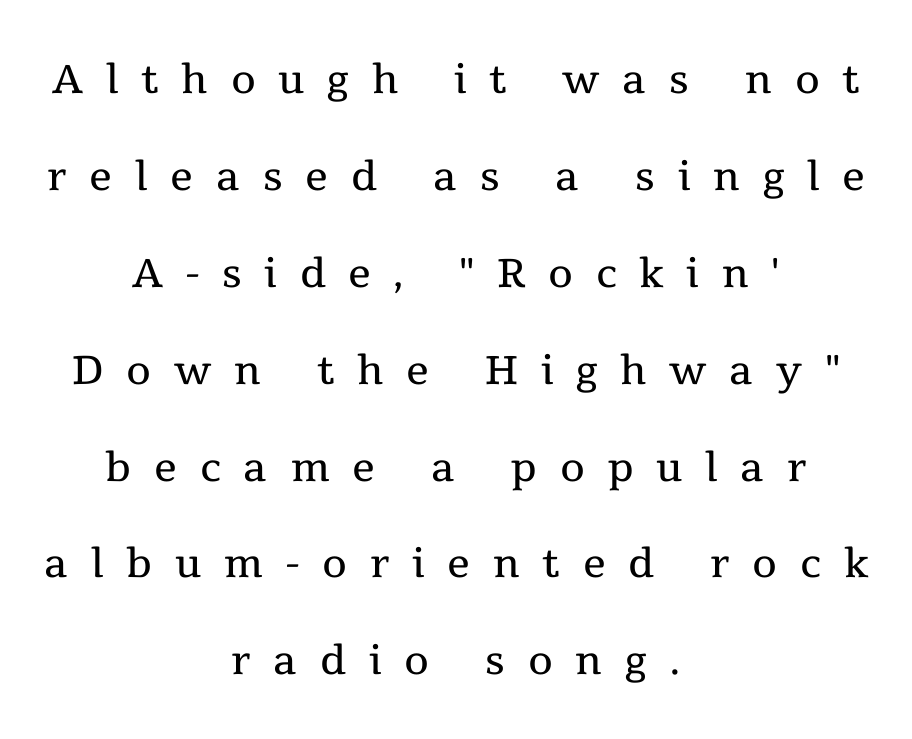
The image shows 57 px regular-weight serif type, upright; set centered, normal line spacing (1.7x), unusually wide letter spacing (+0.4 em), not underlined; a medium x-height.
